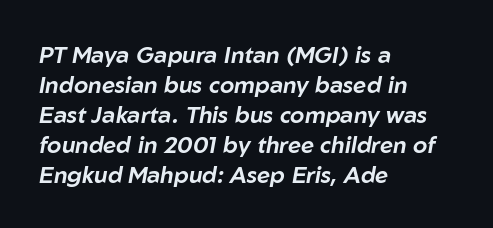
{"italic": "yes", "lean": "right", "slant_degrees": 10, "underline": "no", "align": "left", "line_spacing": "normal", "line_spacing_ratio": 1.3, "letter_spacing": "normal", "letter_spacing_em": 0.0, "glyph_px": 23}
